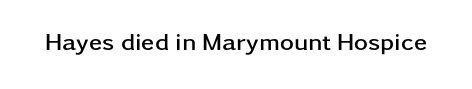
{"italic": "no", "bold": "yes", "underline": "no", "letter_spacing": "normal", "letter_spacing_em": 0.0, "glyph_px": 24}
